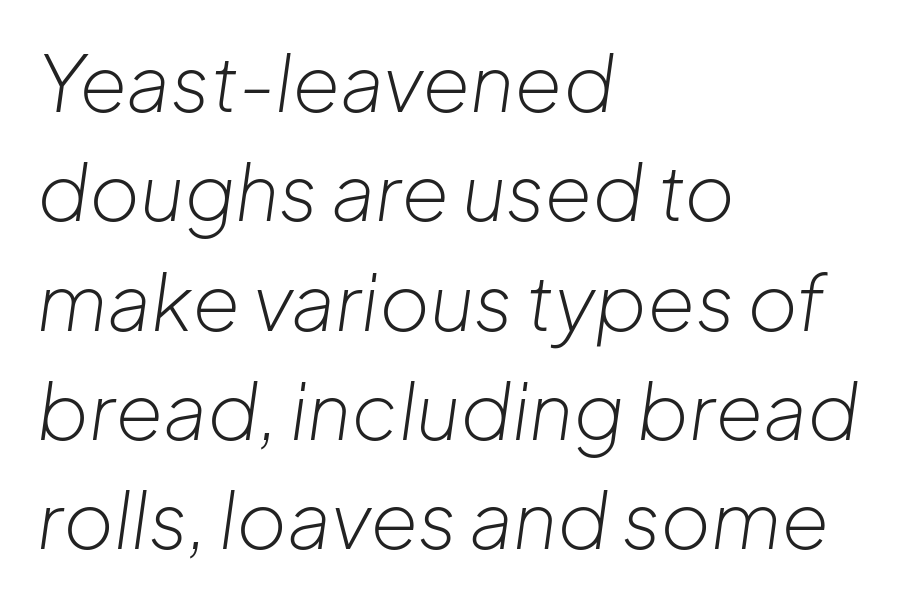
{"italic": "yes", "lean": "right", "slant_degrees": 8, "bold": "no", "weight": "light", "width": "normal", "stroke_contrast": "low", "x_height": "medium", "monospaced": "no", "underline": "no", "align": "left", "line_spacing": "normal", "line_spacing_ratio": 1.42, "letter_spacing": "normal", "letter_spacing_em": 0.0, "glyph_px": 77}
